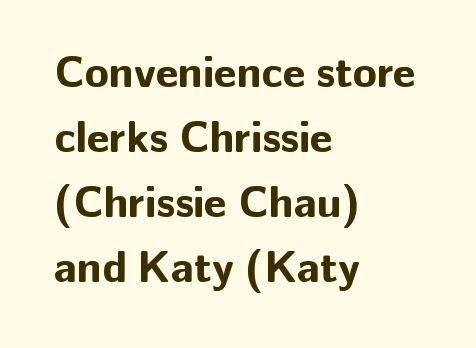
Does the leading feel generous? No, just average. The text was rendered using a sans face with plain stroke endings. This sample uses an upright cut, with every glyph sitting square on the baseline. Proportional: the letters do not fall into vertical columns.
